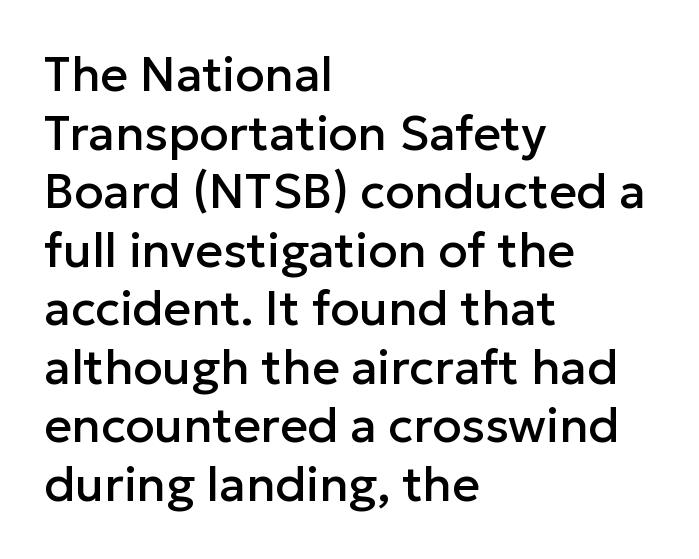
Q: Is the text italic (slanted)? A: No, it is upright.
Q: Is the typeface a serif or a sans-serif typeface? A: Sans-serif.
Q: Is the text underlined? A: No.
Q: How is the paragraph aligned? A: Left-aligned.
Q: Is the spacing between letters normal or unusually wide? A: Normal.
Q: Width (condensed, normal, or wide)? A: Normal.
Q: Stroke contrast? A: Low.
Q: x-height? A: Medium.
Q: Monospaced? A: No.
